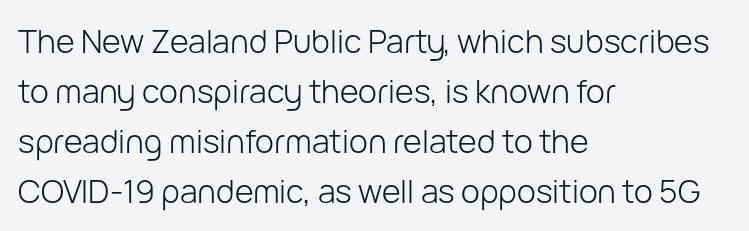
Q: Is the text bold? A: No.
Q: Is the text italic (slanted)? A: No, it is upright.
Q: Is the typeface a serif or a sans-serif typeface? A: Sans-serif.
Q: Is the text underlined? A: No.
Q: How is the paragraph aligned? A: Left-aligned.
Q: Is the spacing between letters normal or unusually wide? A: Normal.
Q: Is the spacing between lines tight, normal or loose? A: Normal.
Q: Width (condensed, normal, or wide)? A: Normal.
Q: Stroke contrast? A: Low.
Q: x-height? A: Medium.
Q: Monospaced? A: No.
